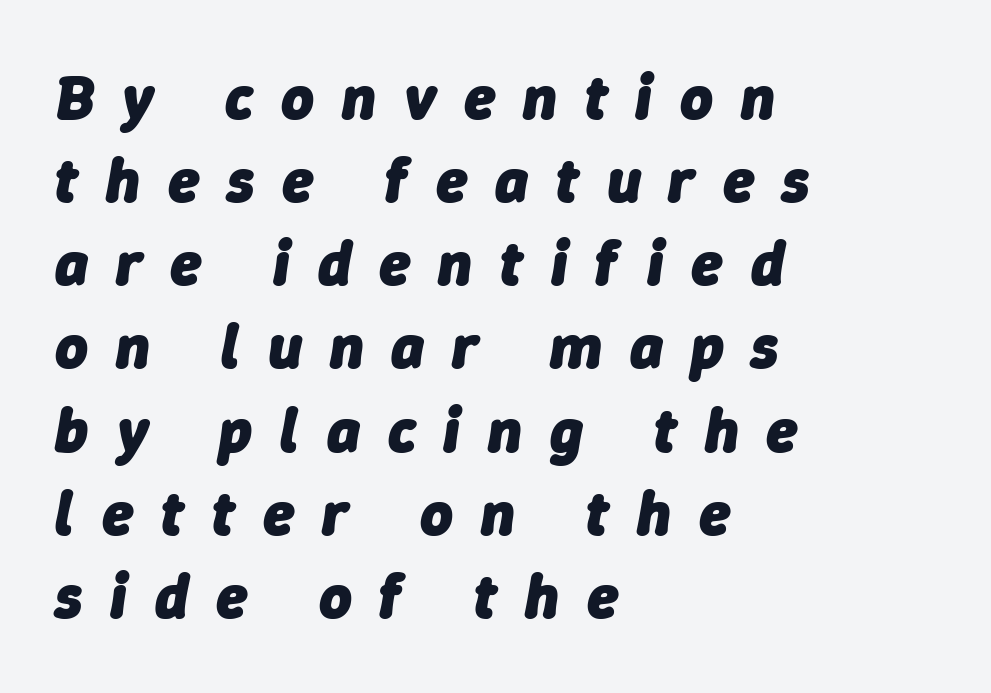
The image shows 63 px heavy type, italic (leaning right); set left-aligned, normal line spacing (1.32x), unusually wide letter spacing (+0.44 em), not underlined; low stroke contrast and a medium x-height.
